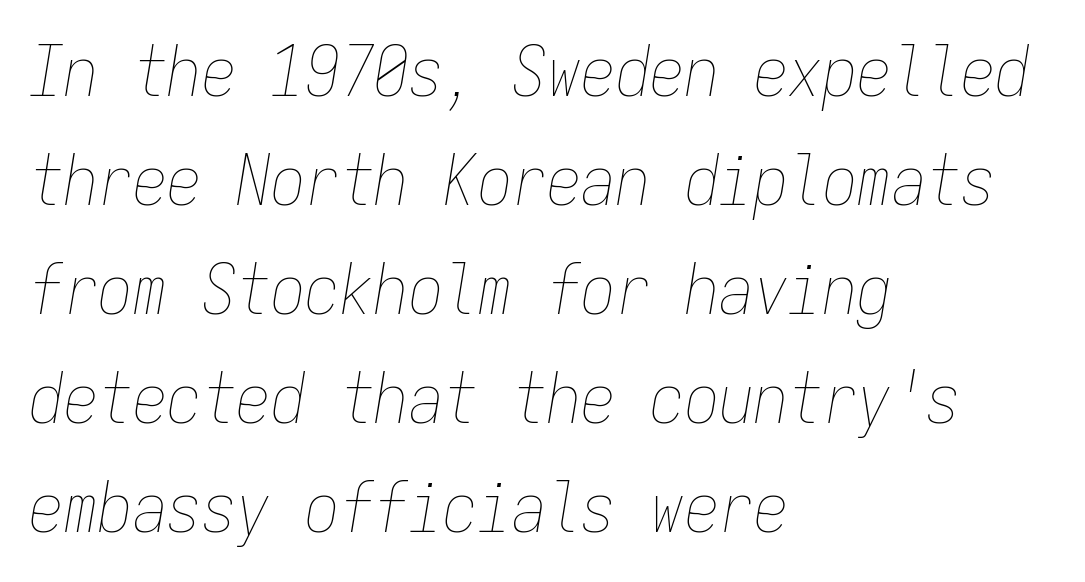
Q: Is the text bold? A: No.
Q: Is the text italic (slanted)? A: Yes, it leans right by about 9 degrees.
Q: Is the text underlined? A: No.
Q: How is the paragraph aligned? A: Left-aligned.
Q: Is the spacing between letters normal or unusually wide? A: Normal.
Q: Is the spacing between lines tight, normal or loose? A: Normal.
Q: Width (condensed, normal, or wide)? A: Condensed.
Q: Stroke contrast? A: Low.
Q: x-height? A: Medium.
Q: Monospaced? A: Yes.
